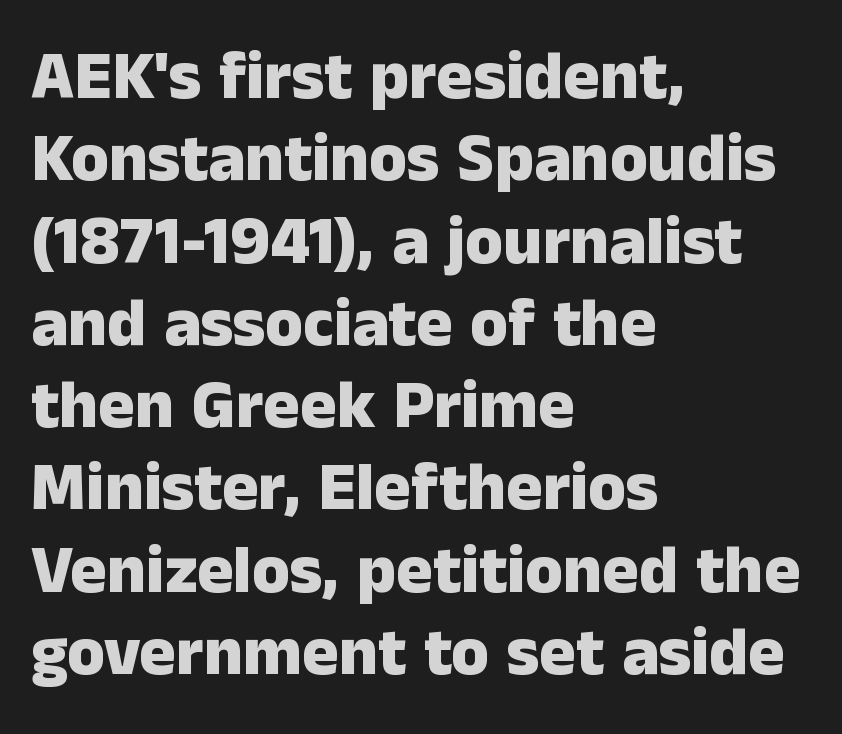
Vertical strokes here are truly vertical. Alignment: flush left. The glyphs in this specimen are sans serif. Standard letterfit; no display-style spreading of the glyphs. The characters look thick and weighty, a clear bold.
